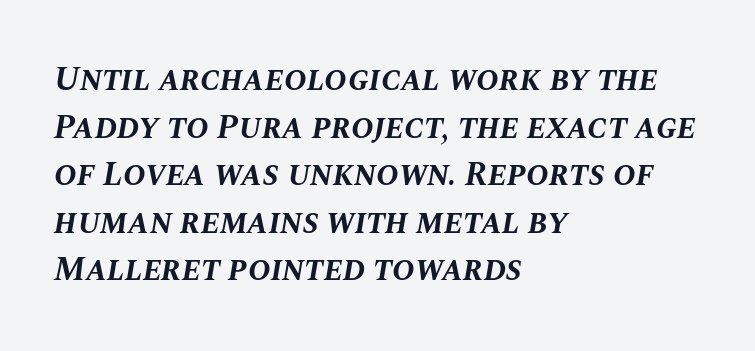
{"italic": "yes", "lean": "right", "slant_degrees": 10, "bold": "yes", "weight": "bold", "width": "normal", "stroke_contrast": "medium", "x_height": "large", "monospaced": "no", "underline": "no", "align": "left", "line_spacing": "normal", "line_spacing_ratio": 1.4, "letter_spacing": "normal", "letter_spacing_em": 0.0, "glyph_px": 34}
